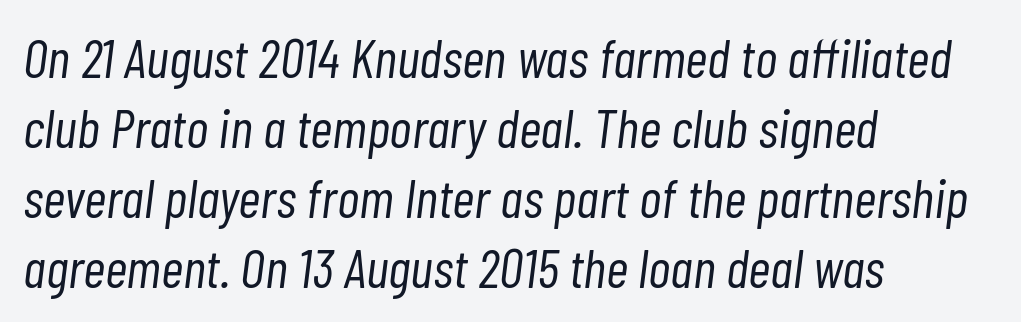
The letterforms sit shoulder to shoulder at normal distance. In CSS terms this would be text-align: left. Check the space under the baseline: it is left empty. Looks like regular typesetting: each glyph gets only the width it needs. This reads as an unemphasized weight, regular at the heaviest.
